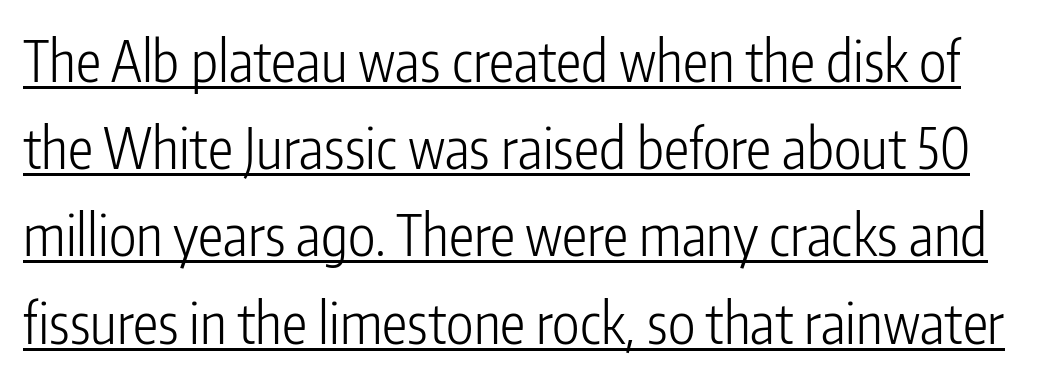
{"serif": "no", "italic": "no", "bold": "no", "weight": "light", "width": "condensed", "stroke_contrast": "low", "x_height": "medium", "monospaced": "no", "underline": "yes", "line_spacing": "normal", "line_spacing_ratio": 1.53, "letter_spacing": "normal", "letter_spacing_em": 0.0, "glyph_px": 57}
